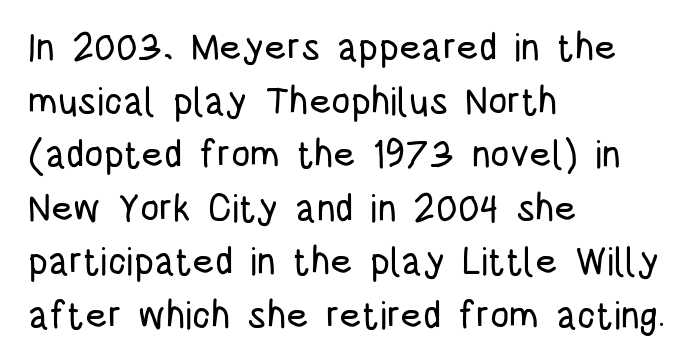
The image shows 38 px condensed sans-serif type, upright; set left-aligned, normal line spacing (1.41x), normal letter spacing, not underlined; low stroke contrast and a large x-height.
